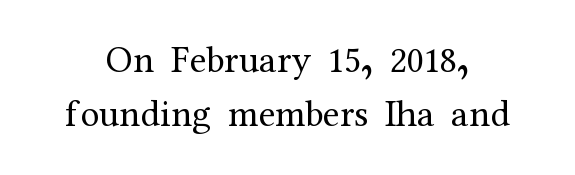
{"serif": "yes", "italic": "no", "bold": "no", "weight": "regular", "width": "normal", "stroke_contrast": "medium", "x_height": "medium", "monospaced": "no", "underline": "no", "line_spacing": "normal", "line_spacing_ratio": 1.42, "letter_spacing": "normal", "letter_spacing_em": 0.0, "glyph_px": 38}
